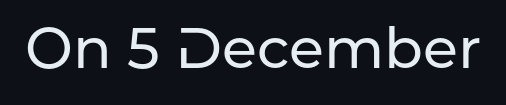
{"serif": "no", "italic": "no", "width": "normal", "stroke_contrast": "low", "x_height": "medium", "monospaced": "no", "underline": "no", "letter_spacing": "normal", "letter_spacing_em": 0.0, "glyph_px": 57}
